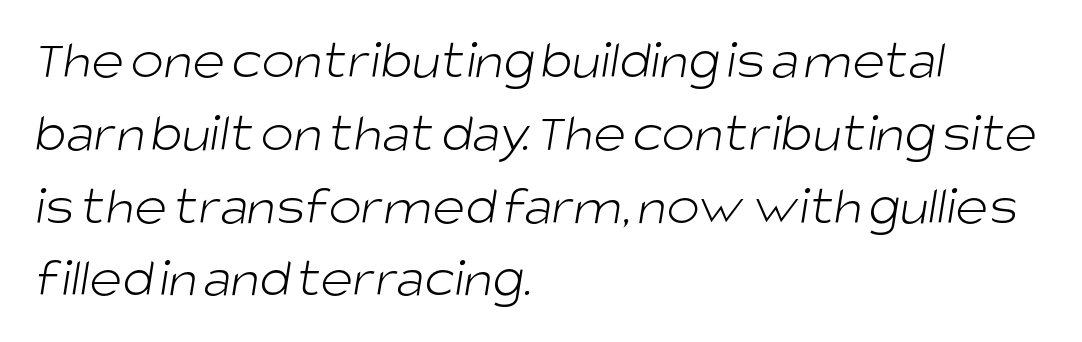
Leftover space on each line is placed entirely after the last word. No chunkiness to these letters — they're not bold. There is no visible air inserted between adjacent glyphs. Vertical spacing — default. The letters advance in unequal steps, a hallmark of proportional type. Examine the stroke ends and you'll find no serifs.
